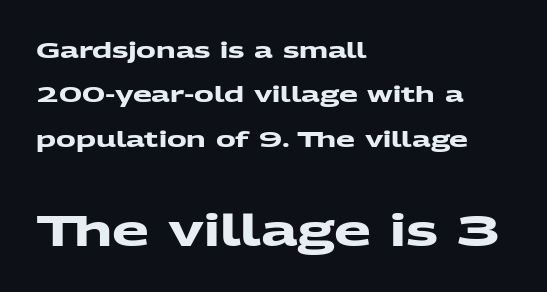
Varying glyph widths throughout — classic text-font behaviour. The gaps between neighbouring characters are ordinary and unremarkable. Visually the block forms a straight wall on the left and a jagged coastline on the right. I'd describe the lettering as bold — thick and assertive.
